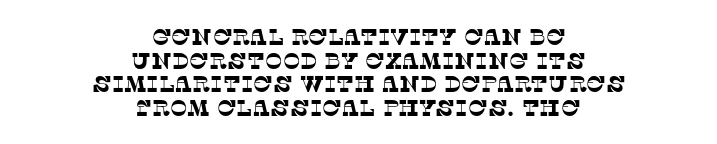
{"underline": "no", "align": "center", "line_spacing": "tight", "line_spacing_ratio": 1.03, "letter_spacing": "normal", "letter_spacing_em": 0.0, "glyph_px": 23}
